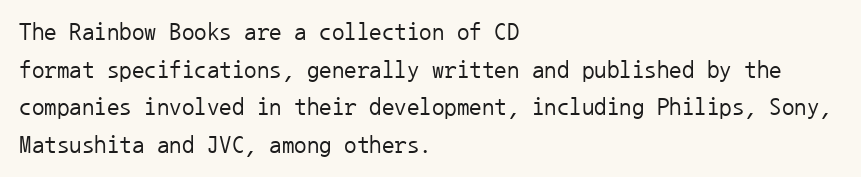
The image shows 25 px text type, upright; set left-aligned, normal line spacing (1.51x), normal letter spacing, not underlined.
